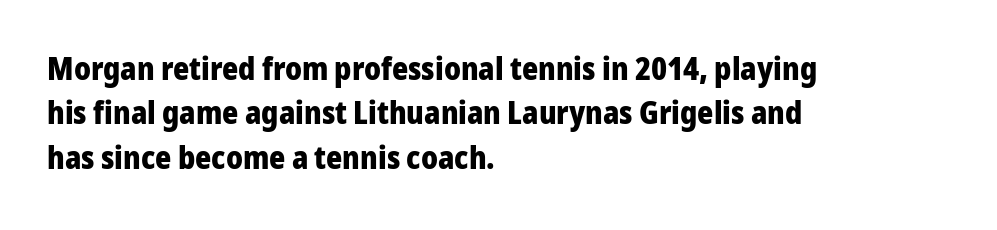
{"serif": "no", "italic": "no", "bold": "yes", "weight": "heavy", "width": "normal", "stroke_contrast": "low", "x_height": "medium", "monospaced": "no", "underline": "no", "align": "left", "line_spacing": "normal", "line_spacing_ratio": 1.43, "letter_spacing": "normal", "letter_spacing_em": 0.0, "glyph_px": 31}
